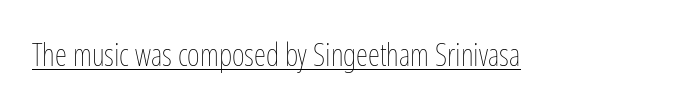
Spacing verdict: proportional, widths tailored to each character. The font sits on the lighter half of the weight spectrum, regular included. Underlined type. A typesetter would mark this as roman, not italic. The type is set solid horizontally, with unmodified tracking.
